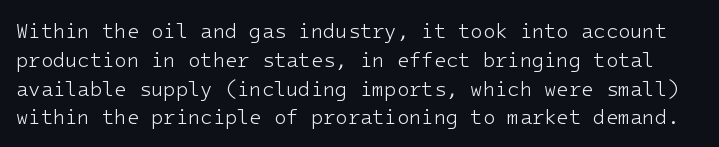
Is the type heavy? It reads as light-to-regular instead. Every stem runs plumb, perpendicular to the baseline. The vertical gap from one line to the next is medium. The space beneath each line is pristine and unruled.
